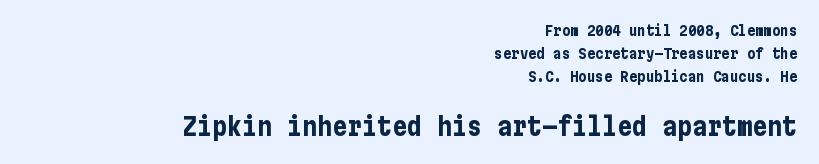
The image shows 25 px bold type, upright; set right-aligned, normal line spacing (1.65x), normal letter spacing, not underlined; the second (bottom) block is 1.79x larger.
